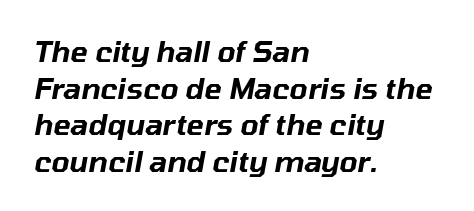
Varying glyph widths throughout — classic text-font behaviour. Is the type slanted? Yes — the strokes lean at a clear angle. Successive baselines arrive at the customary interval. Letter spacing: default. Alignment: flush left. The baseline area is clear.
